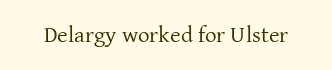
{"italic": "no", "bold": "no", "underline": "no", "letter_spacing": "normal", "letter_spacing_em": 0.0, "glyph_px": 23}
